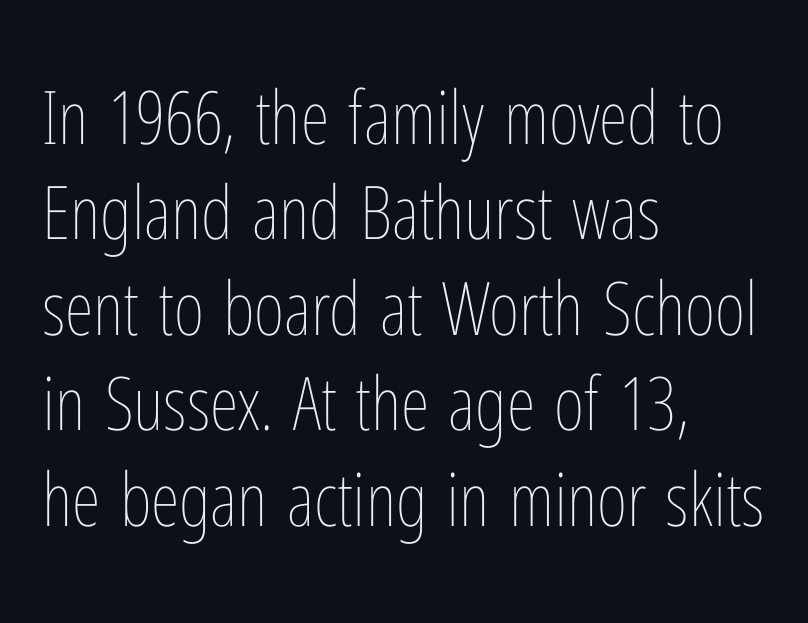
{"italic": "no", "bold": "no", "weight": "thin", "width": "condensed", "stroke_contrast": "low", "x_height": "medium", "monospaced": "no", "underline": "no", "align": "left", "line_spacing": "normal", "line_spacing_ratio": 1.29, "letter_spacing": "normal", "letter_spacing_em": 0.0, "glyph_px": 74}
